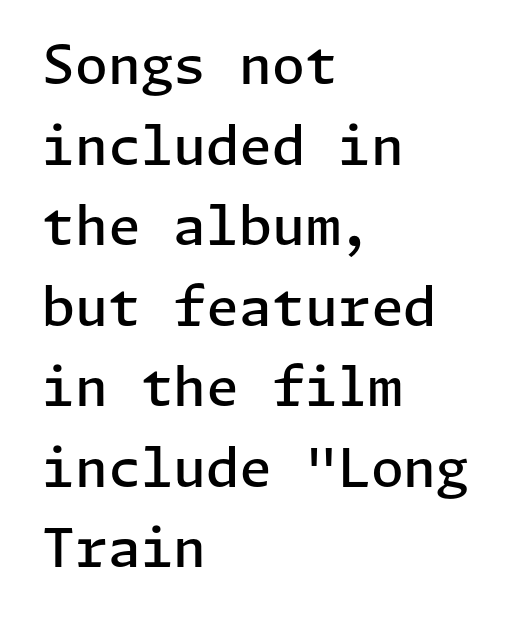
Q: Is the text bold? A: Semi-bold.
Q: Is the text italic (slanted)? A: No, it is upright.
Q: Is the typeface a serif or a sans-serif typeface? A: Sans-serif.
Q: Is the text underlined? A: No.
Q: How is the paragraph aligned? A: Left-aligned.
Q: Is the spacing between letters normal or unusually wide? A: Normal.
Q: Is the spacing between lines tight, normal or loose? A: Normal.
Q: Width (condensed, normal, or wide)? A: Normal.
Q: Stroke contrast? A: Low.
Q: x-height? A: Medium.
